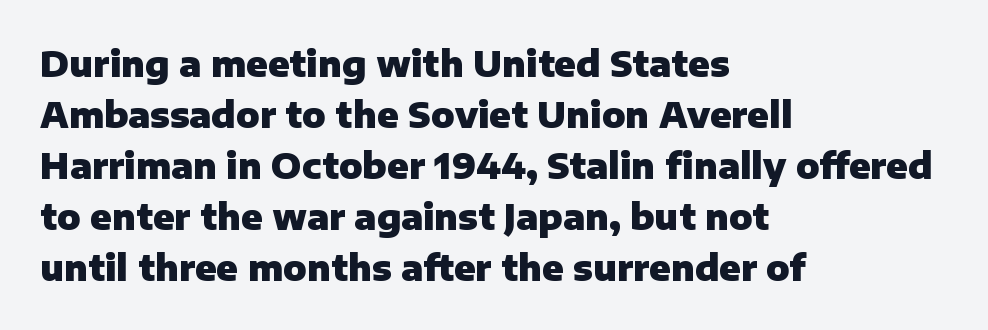
{"serif": "no", "italic": "no", "bold": "yes", "weight": "heavy", "width": "normal", "stroke_contrast": "low", "x_height": "medium", "monospaced": "no", "underline": "no", "align": "left", "line_spacing": "normal", "line_spacing_ratio": 1.46, "letter_spacing": "normal", "letter_spacing_em": 0.0, "glyph_px": 35}
